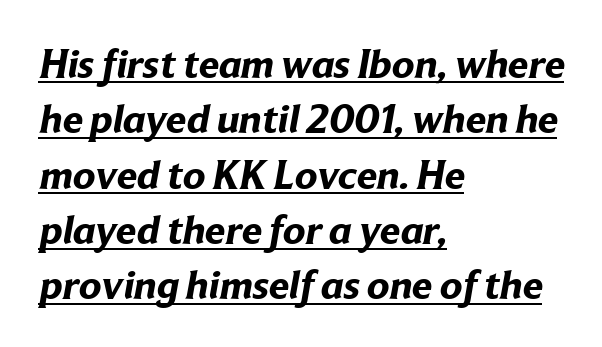
The image shows 41 px bold sans-serif type; set left-aligned, normal line spacing (1.35x), normal letter spacing, underlined; low stroke contrast and a medium x-height.
